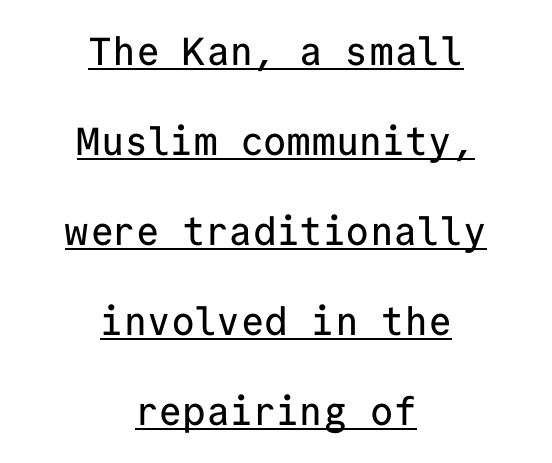
Q: Is the text italic (slanted)? A: No, it is upright.
Q: Is the typeface a serif or a sans-serif typeface? A: Sans-serif.
Q: Is the text underlined? A: Yes.
Q: How is the paragraph aligned? A: Centered.
Q: Is the spacing between letters normal or unusually wide? A: Normal.
Q: Is the spacing between lines tight, normal or loose? A: Loose.
Q: Width (condensed, normal, or wide)? A: Normal.
Q: Stroke contrast? A: Low.
Q: x-height? A: Medium.
Q: Monospaced? A: Yes.
